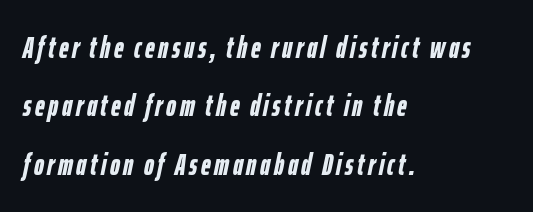
{"italic": "yes", "lean": "right", "slant_degrees": 12, "bold": "yes", "weight": "semibold", "width": "condensed", "stroke_contrast": "low", "x_height": "medium", "monospaced": "no", "underline": "no", "align": "left", "line_spacing": "loose", "line_spacing_ratio": 1.95, "glyph_px": 30}
